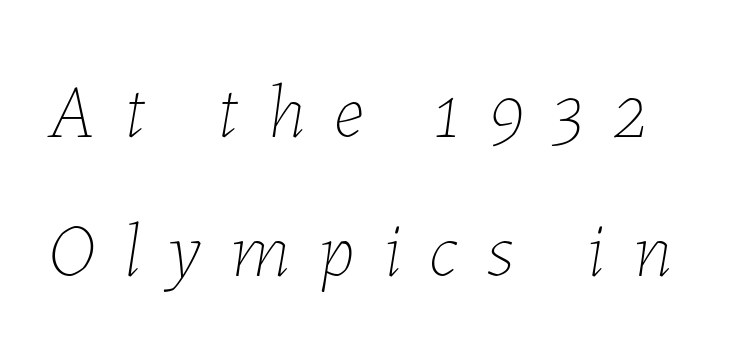
Q: Is the text bold? A: No.
Q: Is the text italic (slanted)? A: Yes, it leans right by about 7 degrees.
Q: Is the text underlined? A: No.
Q: Is the spacing between letters normal or unusually wide? A: Unusually wide.
Q: Width (condensed, normal, or wide)? A: Normal.
Q: Stroke contrast? A: Low.
Q: x-height? A: Medium.
Q: Monospaced? A: No.
